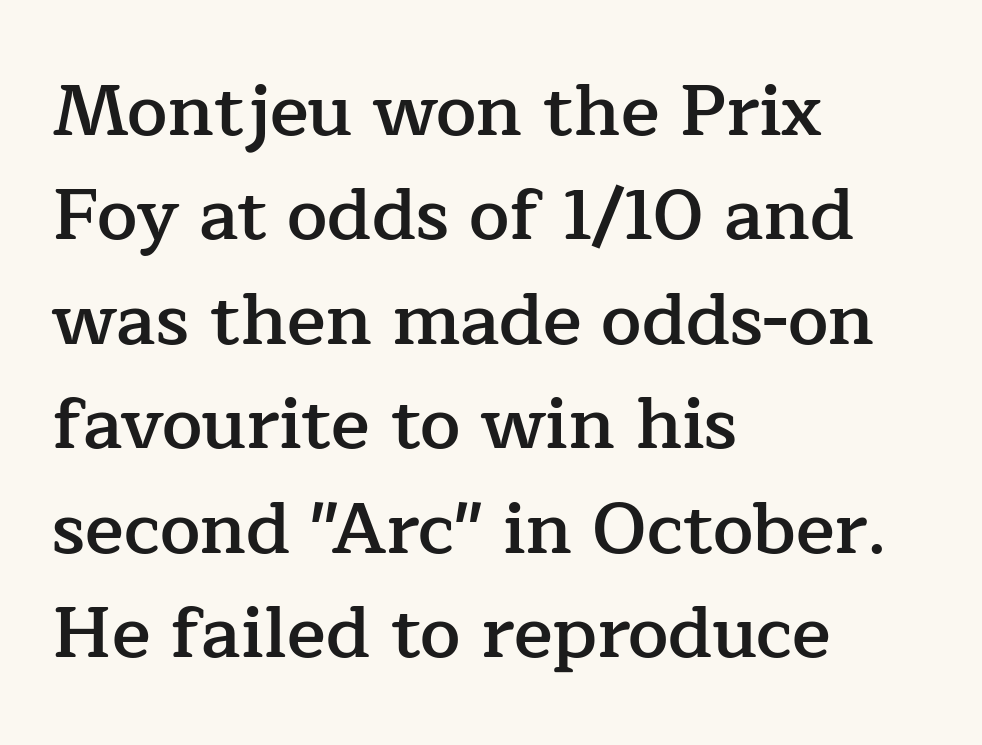
{"serif": "yes", "italic": "no", "bold": "semi", "weight": "semibold", "width": "normal", "stroke_contrast": "low", "x_height": "medium", "monospaced": "no", "underline": "no", "align": "left", "line_spacing": "normal", "line_spacing_ratio": 1.45, "letter_spacing": "normal", "letter_spacing_em": 0.0, "glyph_px": 72}
